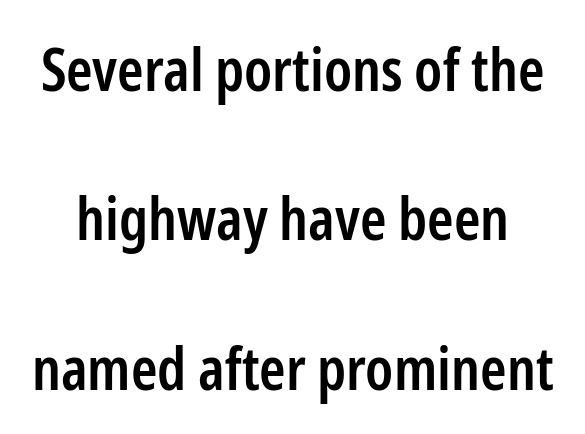
The typeface chosen for these lines omits serifs. Default kerning and tracking; the words read as compact shapes. The glyphs have the mass of a demibold cut, below bold. Interline gaps are noticeably wide in this sample.
